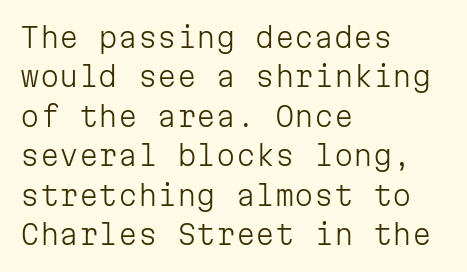
{"serif": "no", "italic": "no", "bold": "no", "weight": "light", "width": "normal", "stroke_contrast": "low", "x_height": "medium", "monospaced": "yes", "underline": "no", "align": "left", "line_spacing": "normal", "line_spacing_ratio": 1.41, "letter_spacing": "normal", "letter_spacing_em": 0.0, "glyph_px": 28}
